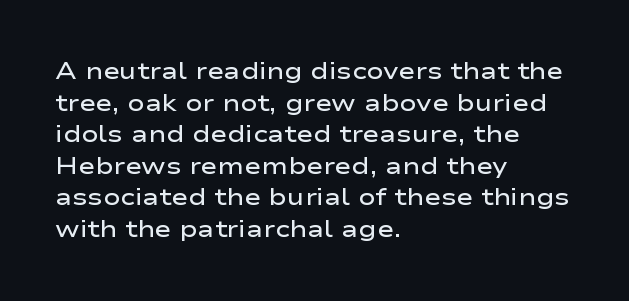
Ordinary non-slanted type is in use. This sample is left-justified, so line endings fall wherever the words run out. The letters sit at their default tracking, neither squeezed nor spread. Descenders are the only things crossing below the line.
